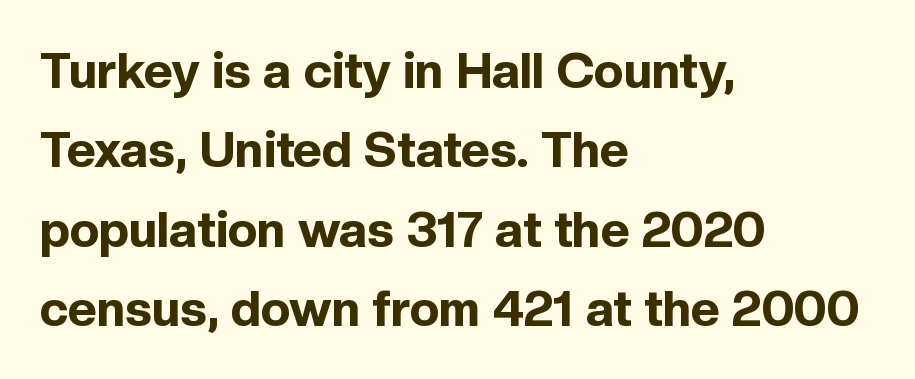
What weight is shown? A full bold with thick strokes. The type is set solid horizontally, with unmodified tracking. Style check: upright. The letters advance in unequal steps, a hallmark of proportional type. Does the type have serifs? No, each stem ends abruptly.
